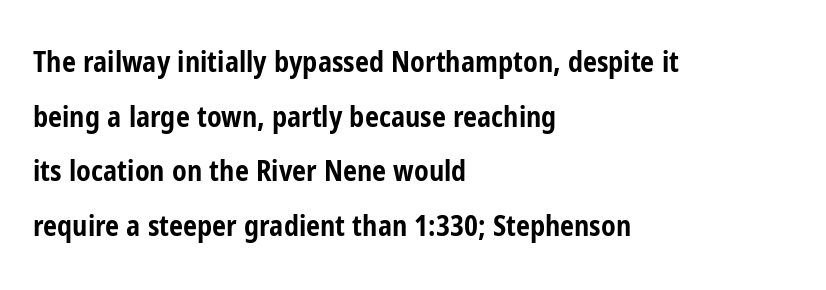
Q: Is the text bold? A: Yes.
Q: Is the text italic (slanted)? A: No, it is upright.
Q: Is the typeface a serif or a sans-serif typeface? A: Sans-serif.
Q: Is the text underlined? A: No.
Q: How is the paragraph aligned? A: Left-aligned.
Q: Is the spacing between letters normal or unusually wide? A: Normal.
Q: Is the spacing between lines tight, normal or loose? A: Loose.
Q: Width (condensed, normal, or wide)? A: Condensed.
Q: Stroke contrast? A: Low.
Q: x-height? A: Medium.
Q: Monospaced? A: No.
